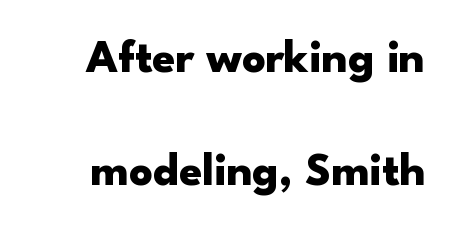
The image shows 46 px heavy, wide sans-serif type, upright; set loose line spacing (2.46x), normal letter spacing, not underlined; low stroke contrast and a small x-height.
